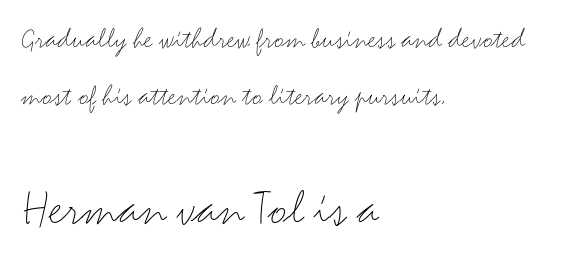
{"serif": "no", "bold": "no", "weight": "light", "width": "wide", "stroke_contrast": "medium", "x_height": "small", "monospaced": "no", "underline": "no", "align": "left", "line_spacing_ratio": 1.89, "letter_spacing": "normal", "letter_spacing_em": 0.0, "larger_block": "second", "size_ratio": 1.77, "glyph_px": 53}
